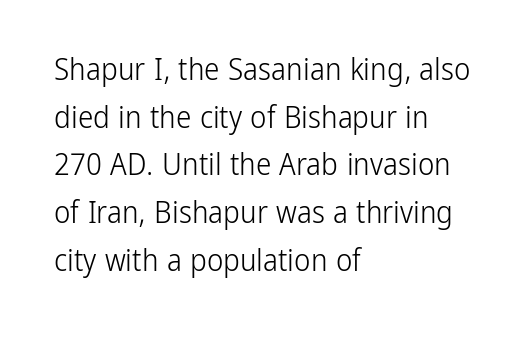
Heaviness? Minimal to ordinary, like unemphasized prose. Is there any slant? The stems are plumb. The characters display no serif detailing; their extremities are plain. In CSS terms this would be text-align: left. Successive baselines arrive at the customary interval.
